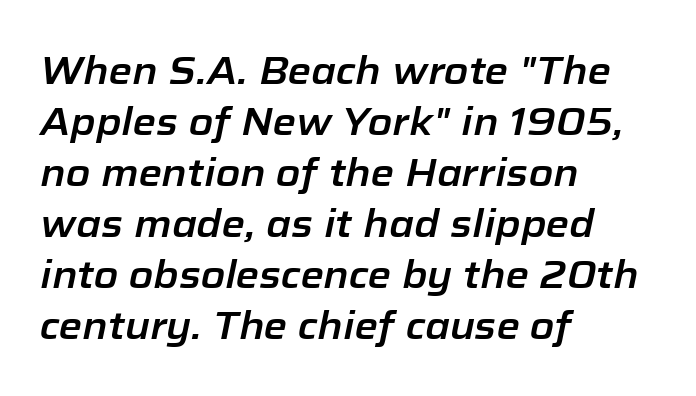
The image shows 38 px text type, italic (leaning right); set left-aligned, normal line spacing (1.34x), normal letter spacing, not underlined; low stroke contrast and a medium x-height.
